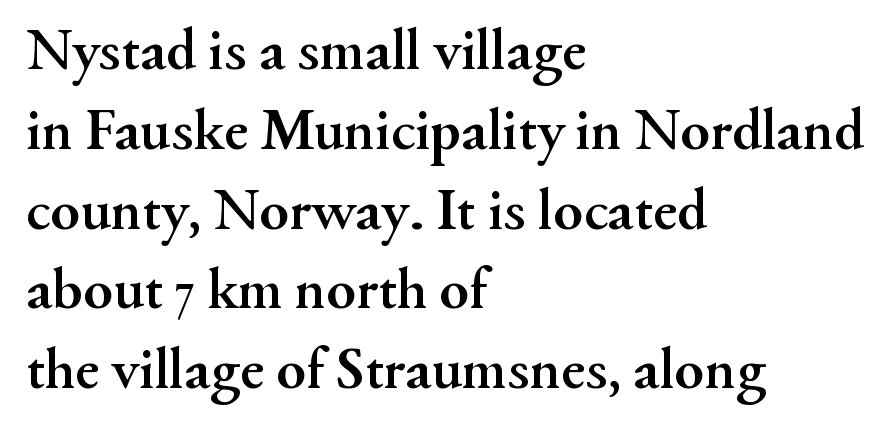
{"serif": "yes", "italic": "no", "bold": "yes", "weight": "semibold", "width": "normal", "stroke_contrast": "medium", "x_height": "small", "monospaced": "no", "underline": "no", "align": "left", "line_spacing": "normal", "line_spacing_ratio": 1.33, "letter_spacing": "normal", "letter_spacing_em": 0.0, "glyph_px": 60}
